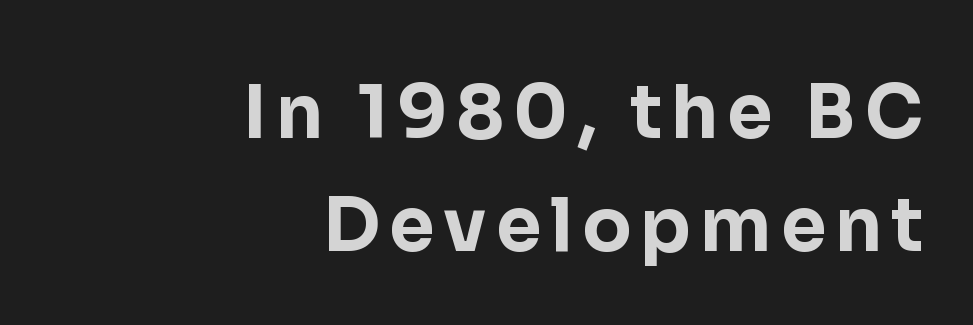
Posture: upright roman. Type without underlining. A normal amount of white space separates one row of letters from the next. The font is running at its bold setting. Each letter keeps its own natural width here, so spacing adapts to shape.
